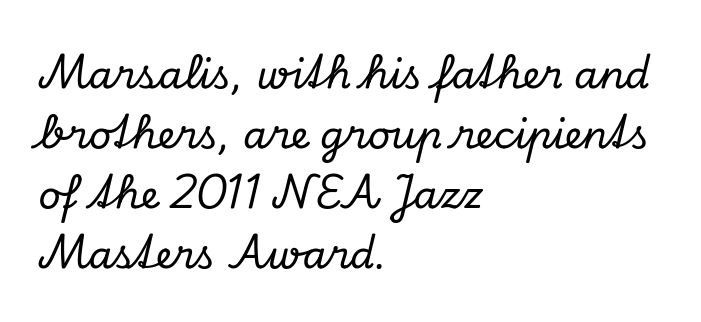
How would I describe the line gaps? Plain and ordinary. The font's italic variant was chosen for this text. Underlining? Definitely not there. Character widths vary here, with narrow letters taking less room than wide ones. Line starts are locked; line ends wander. Does extra space separate the letters? No, they use regular spacing.
